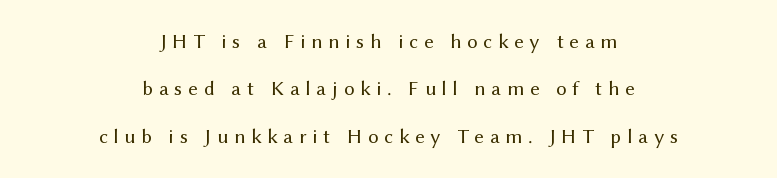
Horizontal alignment here is central, giving a formal, balanced look. Check under the words: just untouched page. The space between consecutive lines is lavish. On a weight scale, this lands at 450 or below.
